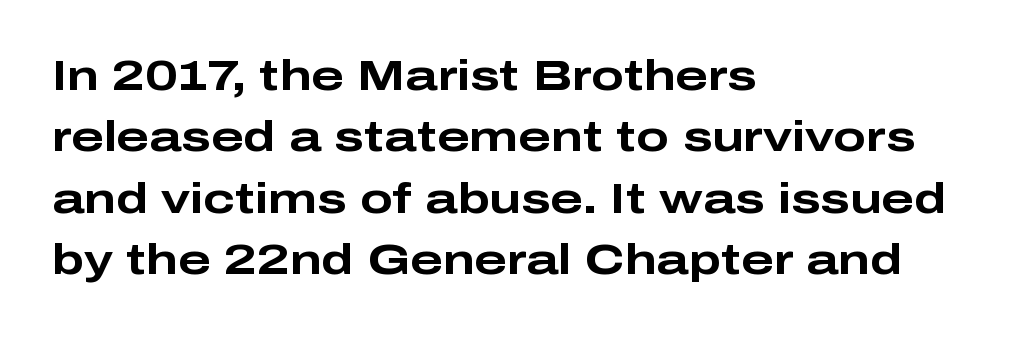
The block of text has a typical density, with ordinary space between rows. Is this a sans? Yes — the strokes have no serifs. The setting favours the left margin, as ordinary paragraphs usually do. Italic: no, the glyphs are upright roman. Does extra space separate the letters? No, they use regular spacing. Is this a fixed-width face? No — the glyphs have proportional, varying widths.
